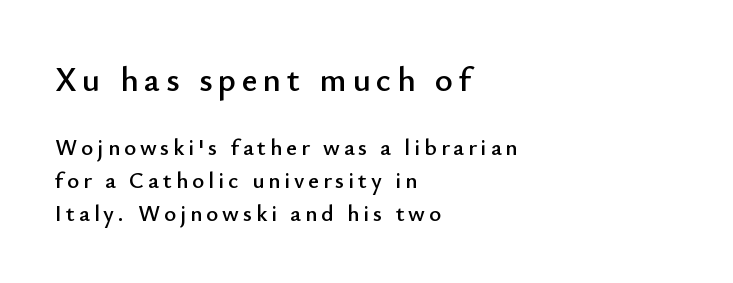
{"serif": "no", "italic": "no", "width": "normal", "stroke_contrast": "low", "x_height": "small", "monospaced": "no", "underline": "no", "align": "left", "line_spacing": "normal", "line_spacing_ratio": 1.42, "larger_block": "first", "size_ratio": 1.48, "glyph_px": 34}
